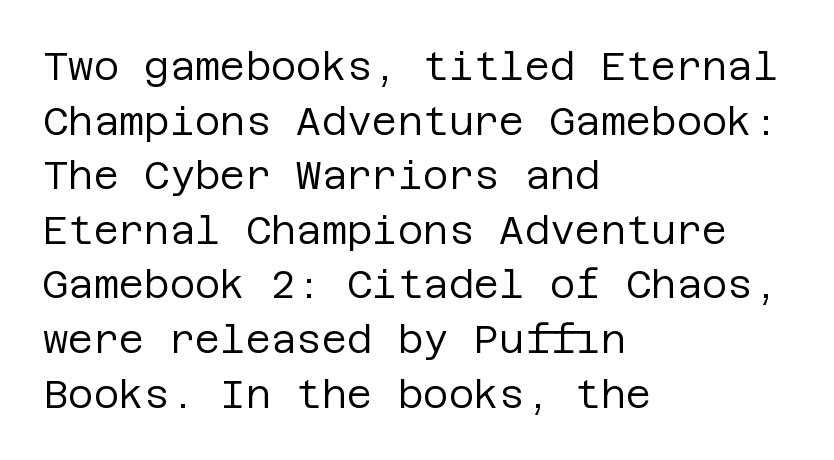
Q: Is the text bold? A: No.
Q: Is the text italic (slanted)? A: No, it is upright.
Q: Is the typeface a serif or a sans-serif typeface? A: Sans-serif.
Q: Is the text underlined? A: No.
Q: How is the paragraph aligned? A: Left-aligned.
Q: Is the spacing between letters normal or unusually wide? A: Normal.
Q: Is the spacing between lines tight, normal or loose? A: Normal.
Q: Width (condensed, normal, or wide)? A: Normal.
Q: Stroke contrast? A: Low.
Q: x-height? A: Large.
